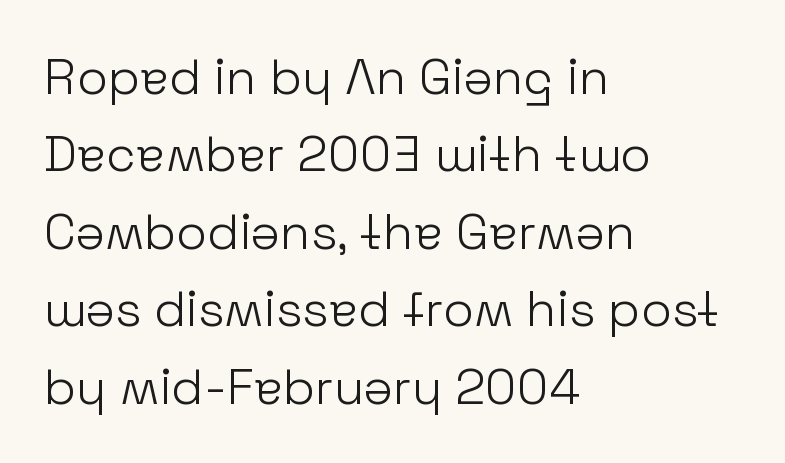
The image shows 50 px light sans-serif type, upright; set left-aligned, normal line spacing (1.55x), normal letter spacing, not underlined; low stroke contrast and a medium x-height.
